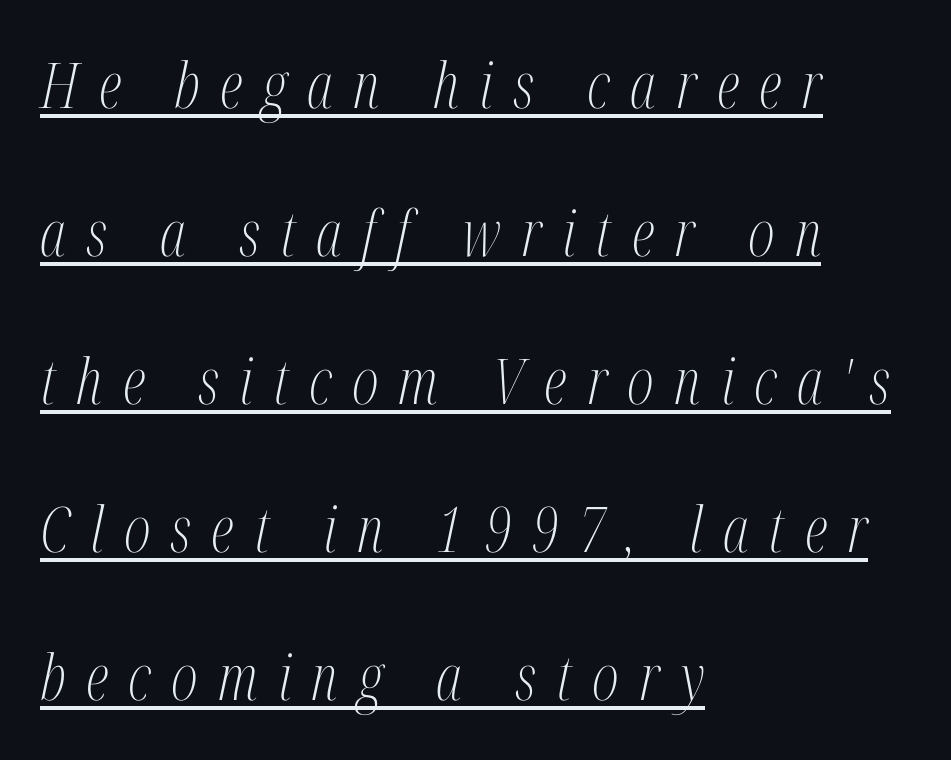
The image shows 63 px light, condensed serif type, italic (leaning right); set left-aligned, loose line spacing (2.35x), unusually wide letter spacing (+0.32 em), underlined; medium stroke contrast and a medium x-height.
